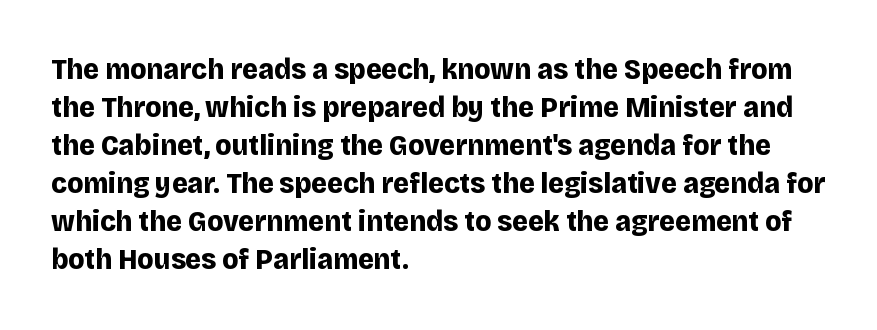
Q: Is the text bold? A: Yes.
Q: Is the text italic (slanted)? A: No, it is upright.
Q: Is the typeface a serif or a sans-serif typeface? A: Sans-serif.
Q: Is the text underlined? A: No.
Q: How is the paragraph aligned? A: Left-aligned.
Q: Is the spacing between letters normal or unusually wide? A: Normal.
Q: Is the spacing between lines tight, normal or loose? A: Normal.
Q: Width (condensed, normal, or wide)? A: Normal.
Q: Stroke contrast? A: Low.
Q: x-height? A: Large.
Q: Monospaced? A: No.
